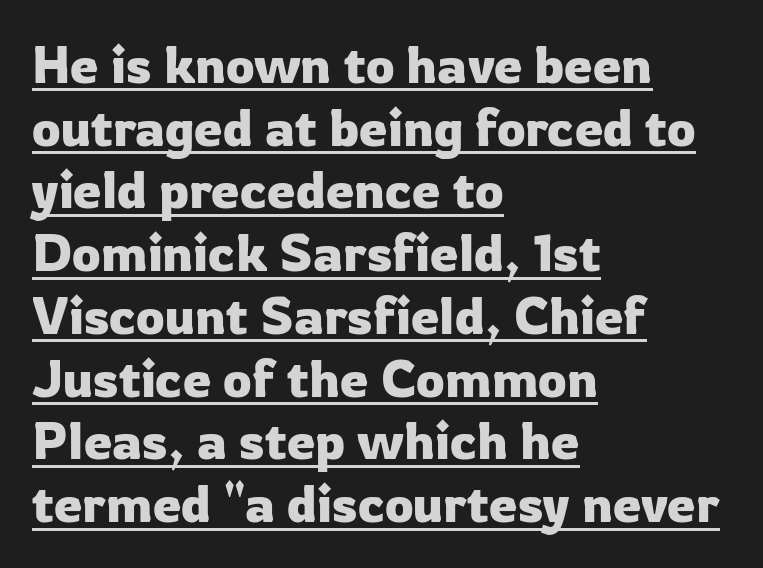
The gaps between neighbouring characters are ordinary and unremarkable. Glance below the letters and you will spot a drawn line. You could not count columns in this text — the font is proportionally spaced. Unlike italic type, these characters show no tilt at all.
